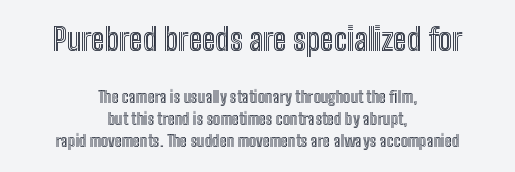
The image shows 31 px condensed type, upright; set centered, normal line spacing (1.37x), normal letter spacing, not underlined; the first (top) block is 1.94x larger; a medium x-height.
